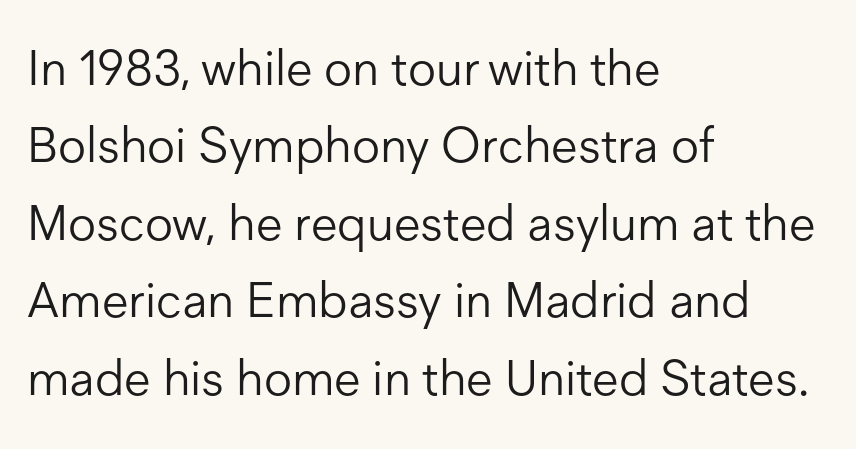
{"serif": "no", "italic": "no", "bold": "no", "weight": "light", "width": "normal", "stroke_contrast": "low", "x_height": "medium", "monospaced": "no", "underline": "no", "align": "left", "line_spacing": "normal", "line_spacing_ratio": 1.58, "letter_spacing": "normal", "letter_spacing_em": 0.0, "glyph_px": 49}
